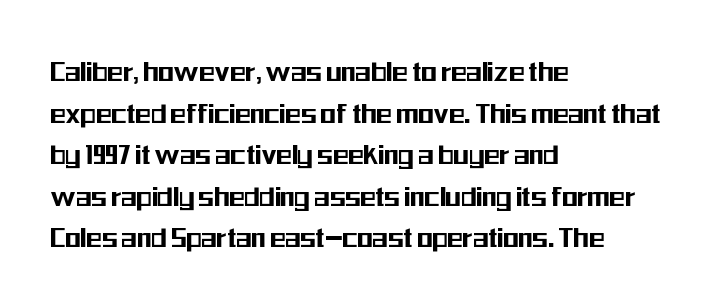
Q: Is the text italic (slanted)? A: No, it is upright.
Q: Is the typeface a serif or a sans-serif typeface? A: Sans-serif.
Q: Is the text underlined? A: No.
Q: How is the paragraph aligned? A: Left-aligned.
Q: Is the spacing between letters normal or unusually wide? A: Normal.
Q: Is the spacing between lines tight, normal or loose? A: Normal.
Q: Width (condensed, normal, or wide)? A: Condensed.
Q: Stroke contrast? A: Medium.
Q: x-height? A: Medium.
Q: Monospaced? A: No.
